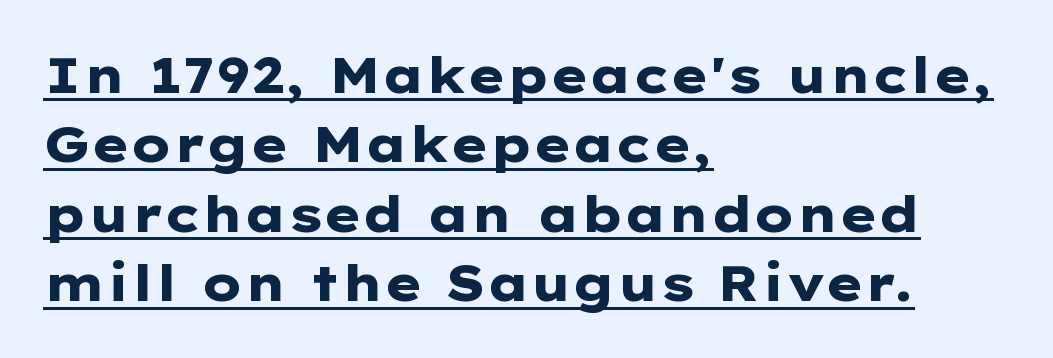
{"serif": "no", "italic": "no", "bold": "yes", "weight": "heavy", "width": "wide", "stroke_contrast": "low", "x_height": "medium", "monospaced": "no", "underline": "yes", "align": "left", "line_spacing": "normal", "line_spacing_ratio": 1.39, "letter_spacing": "normal", "letter_spacing_em": 0.0, "glyph_px": 50}
